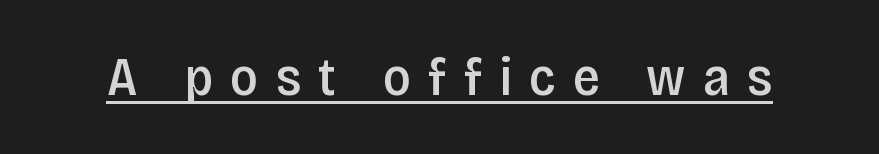
The face used here is proportionally spaced, like ordinary book or web type. On the weight axis this lands at semibold, roughly 600. Short note: letters widely spaced. This is underlined copy, the kind a proofreader might mark for attention.
